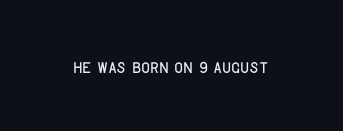
{"italic": "no", "underline": "no", "letter_spacing": "normal", "letter_spacing_em": 0.0, "glyph_px": 24}
